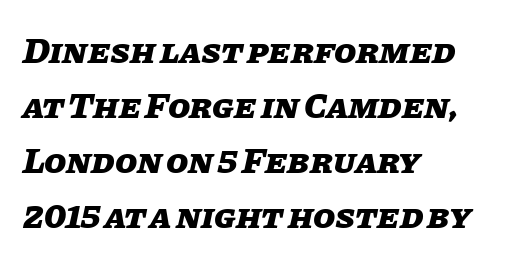
This sample is left-justified, so line endings fall wherever the words run out. The letters are slanted; this is an italic face. As a designer I'd log this as weight 700, bold. One glance says typical: line gaps are just what's usual. Think of a printed novel: that variable character pitch is what you see here. The passage shown has conventional tracking throughout.
